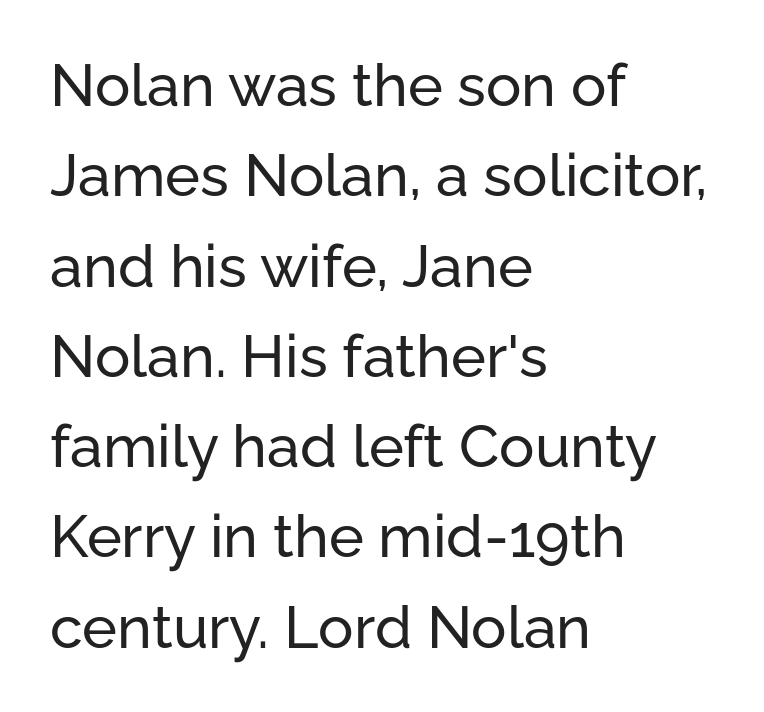
The image shows 59 px sans-serif type, upright; set left-aligned, normal line spacing (1.53x), normal letter spacing, not underlined; low stroke contrast and a medium x-height.
